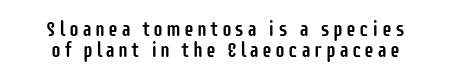
Q: Is the text italic (slanted)? A: No, it is upright.
Q: Is the text underlined? A: No.
Q: Is the spacing between lines tight, normal or loose? A: Tight.
